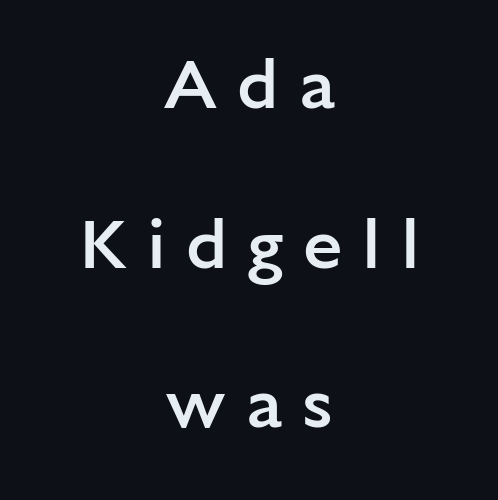
Q: Is the text bold? A: Semi-bold.
Q: Is the text italic (slanted)? A: No, it is upright.
Q: Is the typeface a serif or a sans-serif typeface? A: Sans-serif.
Q: Is the text underlined? A: No.
Q: How is the paragraph aligned? A: Centered.
Q: Is the spacing between letters normal or unusually wide? A: Unusually wide.
Q: Is the spacing between lines tight, normal or loose? A: Loose.
Q: Width (condensed, normal, or wide)? A: Normal.
Q: Stroke contrast? A: Low.
Q: x-height? A: Medium.
Q: Monospaced? A: No.
